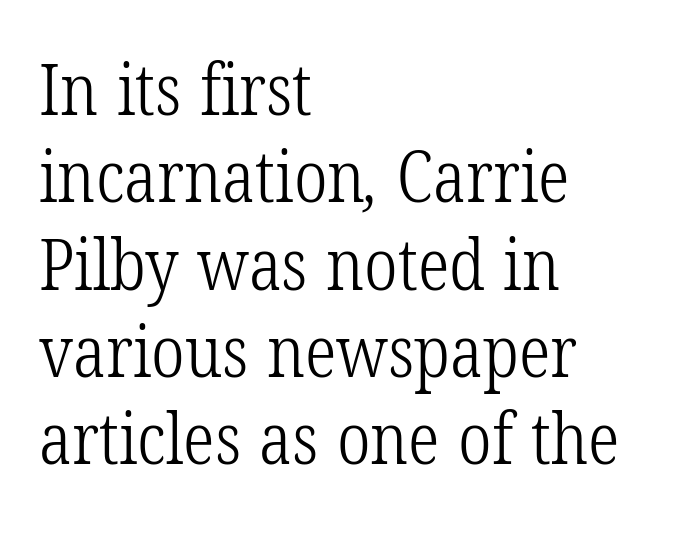
Looks like regular typesetting: each glyph gets only the width it needs. Each word holds together tightly as a unit, with standard inter-letter gaps. The weight would be labelled regular, book, light, or lighter still. The text block is weighted toward the left margin, trailing off unevenly rightward. The string is rendered with underlining switched off.
